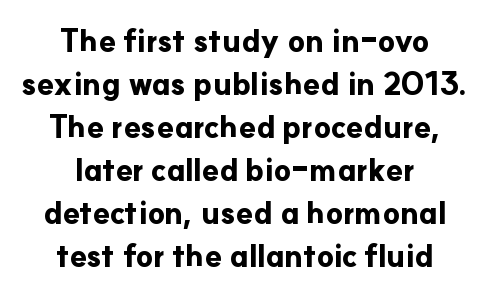
The passage shown stacks its lines at a standard gap. These lines carry a lot of weight — the face is fully bold. Only glyphs here, with clear space below each row. You could not count columns in this text — the font is proportionally spaced. Font category for this specimen: sans-serif. Casual observation: everything's sitting right in the middle.
